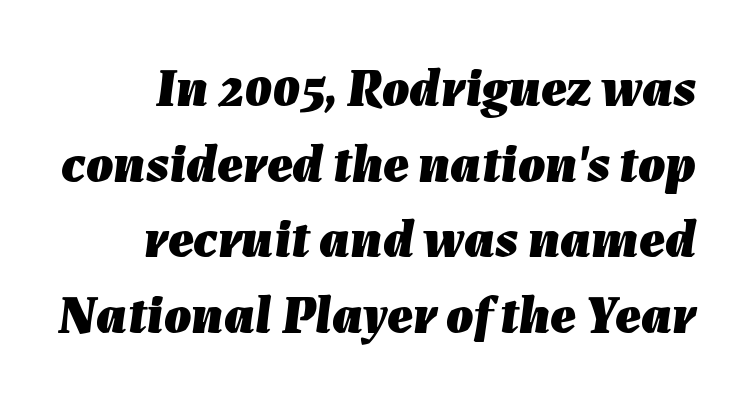
The image shows 54 px heavy type, italic (leaning right); set right-aligned, normal line spacing (1.4x), normal letter spacing, not underlined; low stroke contrast and a medium x-height.
